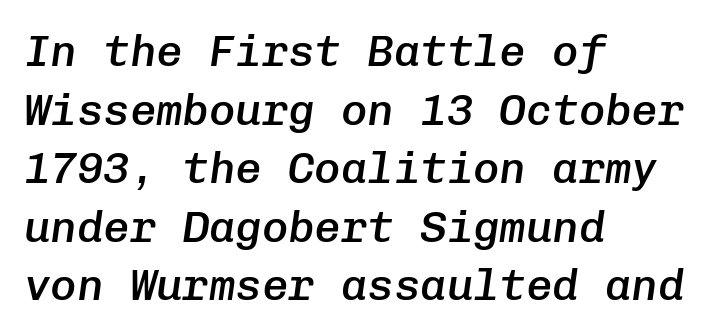
{"italic": "yes", "lean": "right", "slant_degrees": 8, "bold": "semi", "weight": "semibold", "width": "normal", "stroke_contrast": "low", "x_height": "medium", "monospaced": "yes", "underline": "no", "align": "left", "line_spacing": "normal", "line_spacing_ratio": 1.33, "letter_spacing": "normal", "letter_spacing_em": 0.0, "glyph_px": 44}
